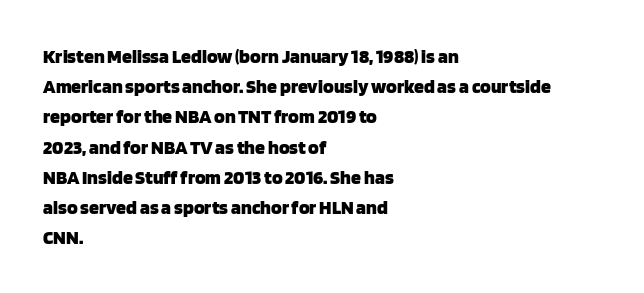
The image shows 20 px bold type, upright; set left-aligned, normal line spacing (1.51x), normal letter spacing, not underlined.
